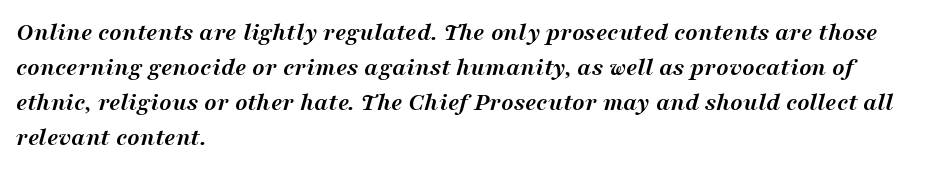
Q: Is the text bold? A: Yes.
Q: Is the text italic (slanted)? A: Yes, it leans right by about 16 degrees.
Q: Is the text underlined? A: No.
Q: How is the paragraph aligned? A: Left-aligned.
Q: Is the spacing between letters normal or unusually wide? A: Normal.
Q: Is the spacing between lines tight, normal or loose? A: Normal.
